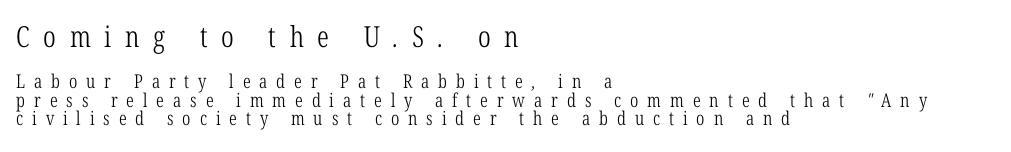
The glyphs are unaccompanied by any horizontal stroke below them. The type family on display is of the serif kind. These lines are rendered in a variable-pitch font. This block would grow much taller if given ordinary leading; it's compressed now.
